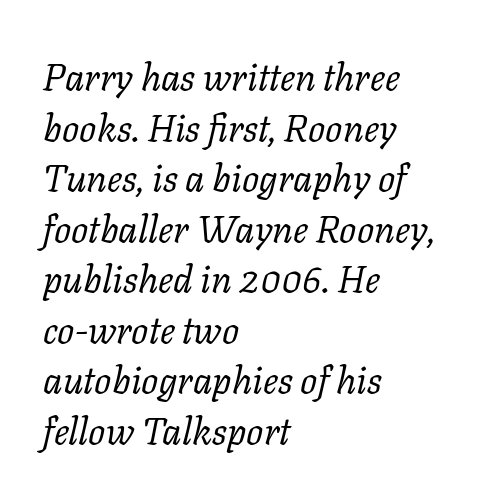
Q: Is the text bold? A: No.
Q: Is the text italic (slanted)? A: Yes, it leans right by about 11 degrees.
Q: Is the typeface a serif or a sans-serif typeface? A: Serif.
Q: Is the text underlined? A: No.
Q: How is the paragraph aligned? A: Left-aligned.
Q: Is the spacing between letters normal or unusually wide? A: Normal.
Q: Is the spacing between lines tight, normal or loose? A: Normal.
Q: Width (condensed, normal, or wide)? A: Normal.
Q: Stroke contrast? A: Low.
Q: x-height? A: Medium.
Q: Monospaced? A: No.
